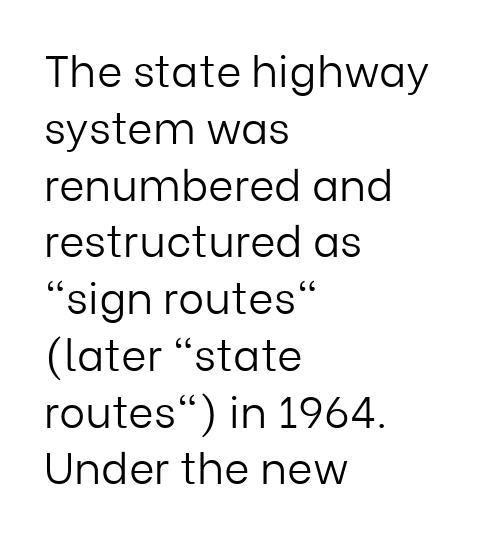
{"serif": "no", "italic": "no", "bold": "no", "weight": "light", "width": "normal", "stroke_contrast": "low", "x_height": "medium", "monospaced": "no", "underline": "no", "align": "left", "line_spacing": "normal", "line_spacing_ratio": 1.29, "letter_spacing": "normal", "letter_spacing_em": 0.0, "glyph_px": 44}
